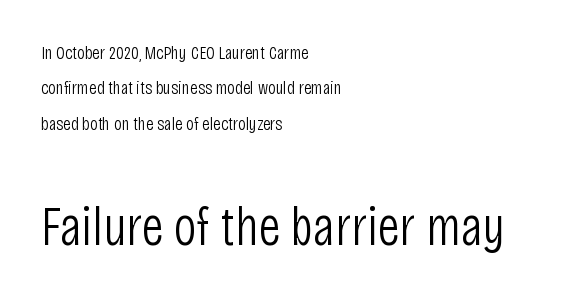
The image shows 56 px light, condensed sans-serif type, upright; set left-aligned, line spacing 1.86x, normal letter spacing, not underlined; the second (bottom) block is 2.95x larger; low stroke contrast and a large x-height.
